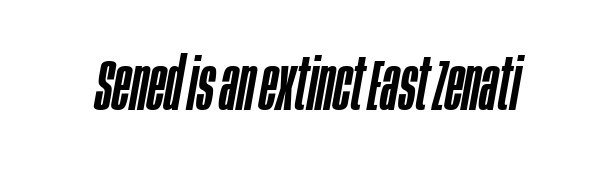
Q: Is the text italic (slanted)? A: Yes, it leans right by about 10 degrees.
Q: Is the text underlined? A: No.
Q: Is the spacing between letters normal or unusually wide? A: Normal.
Q: Width (condensed, normal, or wide)? A: Condensed.
Q: Stroke contrast? A: Low.
Q: x-height? A: Large.
Q: Monospaced? A: No.
